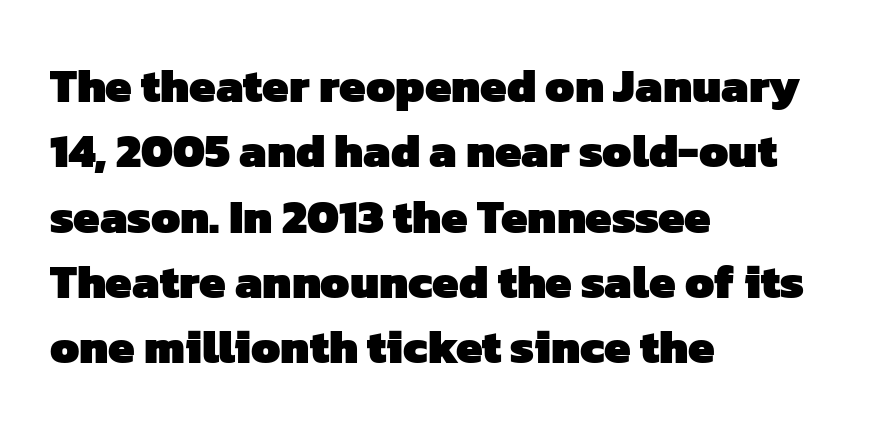
Q: Is the text bold? A: Yes.
Q: Is the typeface a serif or a sans-serif typeface? A: Sans-serif.
Q: Is the text underlined? A: No.
Q: How is the paragraph aligned? A: Left-aligned.
Q: Is the spacing between letters normal or unusually wide? A: Normal.
Q: Is the spacing between lines tight, normal or loose? A: Normal.
Q: Width (condensed, normal, or wide)? A: Normal.
Q: Stroke contrast? A: Low.
Q: x-height? A: Medium.
Q: Monospaced? A: No.
